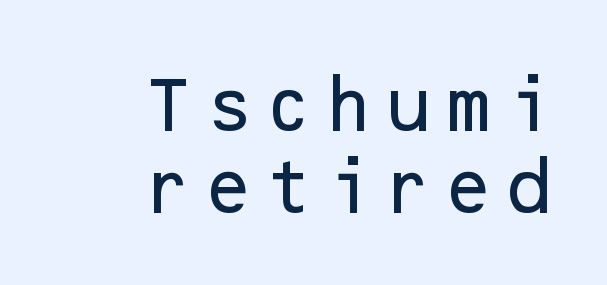
Q: Is the text italic (slanted)? A: No, it is upright.
Q: Is the typeface a serif or a sans-serif typeface? A: Sans-serif.
Q: Is the text underlined? A: No.
Q: How is the paragraph aligned? A: Right-aligned.
Q: Is the spacing between lines tight, normal or loose? A: Normal.
Q: Width (condensed, normal, or wide)? A: Normal.
Q: Stroke contrast? A: Low.
Q: x-height? A: Medium.
